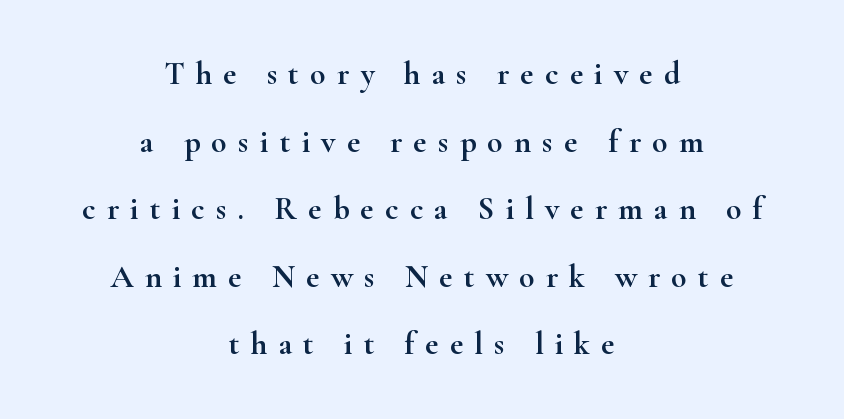
{"serif": "yes", "italic": "no", "width": "wide", "stroke_contrast": "high", "x_height": "small", "monospaced": "no", "underline": "no", "align": "center", "line_spacing": "loose", "line_spacing_ratio": 2.11, "letter_spacing": "wide", "letter_spacing_em": 0.35, "glyph_px": 32}
